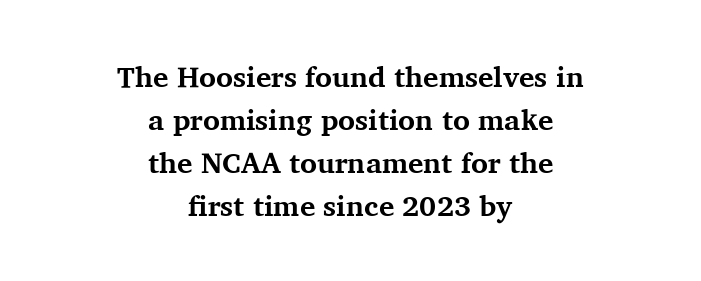
{"serif": "yes", "italic": "no", "bold": "yes", "weight": "bold", "width": "normal", "stroke_contrast": "medium", "x_height": "medium", "monospaced": "no", "underline": "no", "align": "center", "line_spacing": "normal", "line_spacing_ratio": 1.48, "letter_spacing": "normal", "letter_spacing_em": 0.0, "glyph_px": 29}
